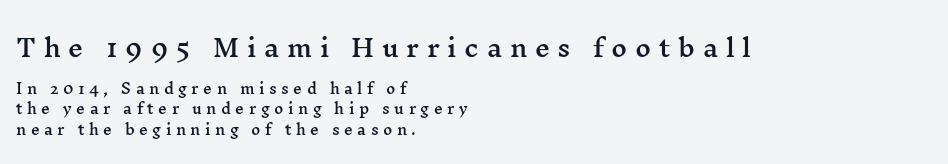
The letterforms stand isolated, each surrounded by extra space. Type without underlining. This is the regular roman posture of the typeface. The paragraph has a hard left edge and a soft right edge.
